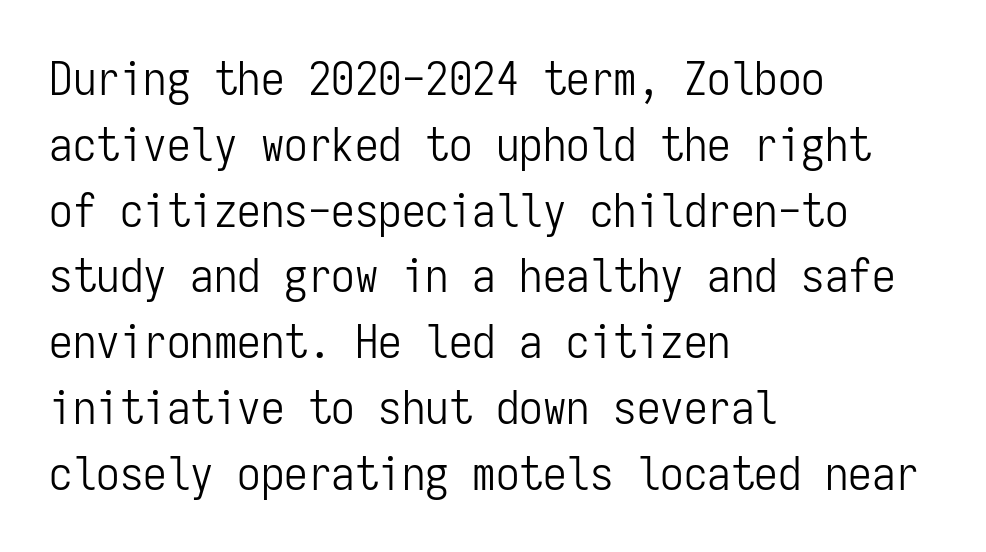
The image shows 47 px light, condensed sans-serif type, upright, monospaced; set left-aligned, normal line spacing (1.4x), normal letter spacing, not underlined; low stroke contrast and a medium x-height.
